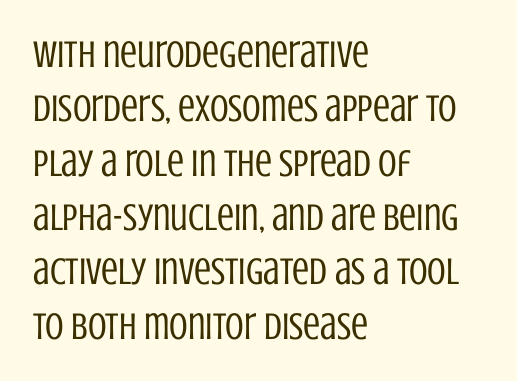
Descender tails drop into unmarked territory. Normally led — the rows are evenly, conventionally spaced. Every character sits straight up, as roman type does. Spacing verdict: proportional, widths tailored to each character. The line texture is even and compact thanks to regular tracking. A quiet, ordinary-to-light weight characterises the typeface.
